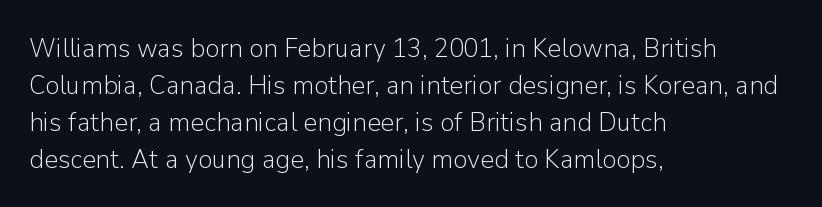
The image shows 27 px text type, upright; set left-aligned, normal line spacing (1.37x), normal letter spacing, not underlined.
